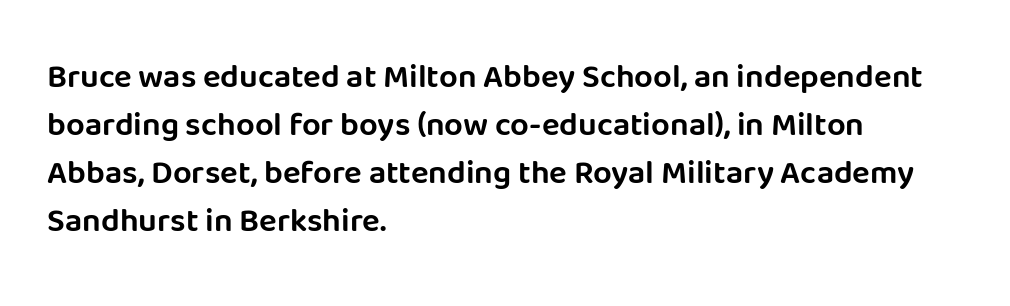
The image shows 33 px sans-serif type, upright; set left-aligned, normal line spacing (1.45x), normal letter spacing, not underlined; low stroke contrast and a large x-height.
